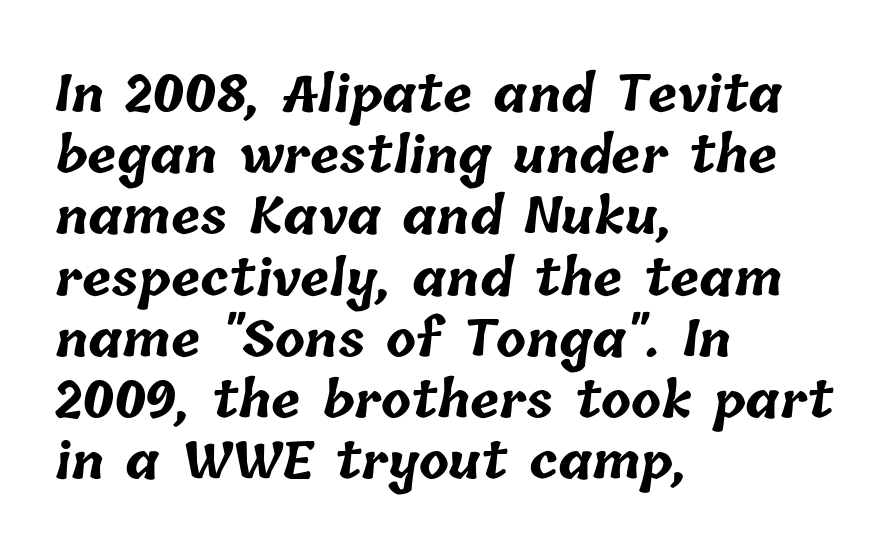
The image shows 49 px bold type; set left-aligned, normal line spacing (1.25x), normal letter spacing, not underlined; low stroke contrast and a medium x-height.
